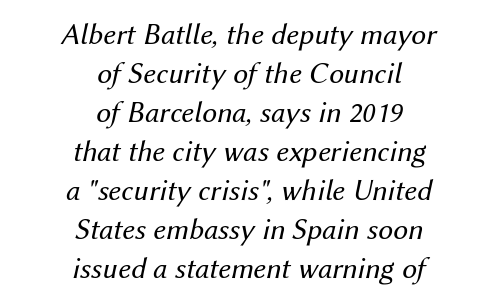
{"italic": "yes", "lean": "right", "slant_degrees": 12, "bold": "no", "weight": "regular", "width": "normal", "stroke_contrast": "medium", "x_height": "medium", "monospaced": "no", "underline": "no", "align": "center", "line_spacing": "normal", "line_spacing_ratio": 1.3, "letter_spacing": "normal", "letter_spacing_em": 0.0, "glyph_px": 30}
